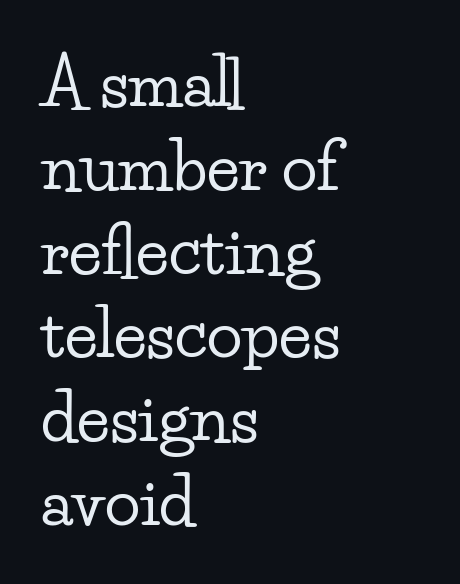
{"serif": "yes", "italic": "no", "width": "wide", "stroke_contrast": "low", "x_height": "small", "monospaced": "no", "underline": "no", "align": "left", "line_spacing": "normal", "line_spacing_ratio": 1.27, "letter_spacing": "normal", "letter_spacing_em": 0.0, "glyph_px": 66}
